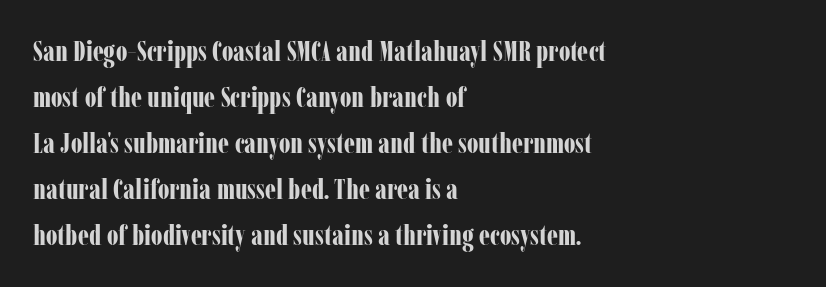
Q: Is the text bold? A: Yes.
Q: Is the text italic (slanted)? A: No, it is upright.
Q: Is the typeface a serif or a sans-serif typeface? A: Serif.
Q: Is the text underlined? A: No.
Q: How is the paragraph aligned? A: Left-aligned.
Q: Is the spacing between letters normal or unusually wide? A: Normal.
Q: Is the spacing between lines tight, normal or loose? A: Normal.
Q: Width (condensed, normal, or wide)? A: Condensed.
Q: Stroke contrast? A: Low.
Q: x-height? A: Medium.
Q: Monospaced? A: No.
